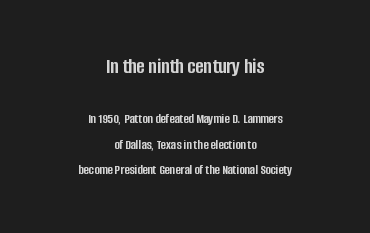
As a designer I'd log this as weight 700, bold. You get the large type first, then a drop to smaller type. The typesetter chose a symmetrical, centered arrangement here. Students, note that the glyphs here touch the page at normal intervals. Plain, unruled lines of type.
